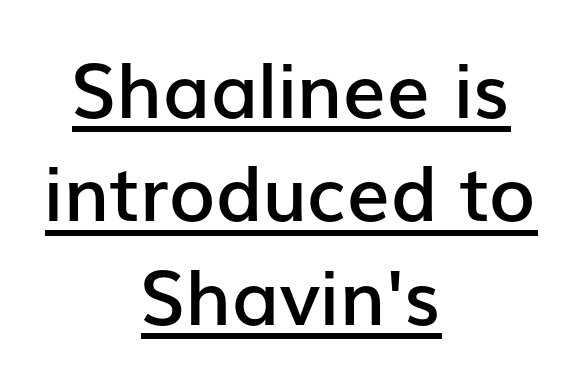
{"serif": "no", "italic": "no", "bold": "semi", "weight": "semibold", "width": "normal", "stroke_contrast": "low", "x_height": "medium", "monospaced": "no", "underline": "yes", "align": "center", "line_spacing": "normal", "line_spacing_ratio": 1.36, "letter_spacing": "normal", "letter_spacing_em": 0.0, "glyph_px": 76}
